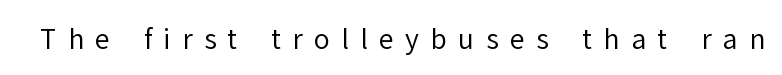
You could only call the tracking loose — the letters float apart. Descenders are the only things crossing below the line. Weight: not bold — regular or lighter. Is there any slant? The stems are plumb.
